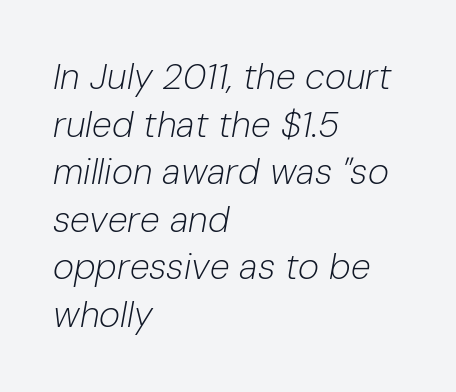
{"italic": "yes", "lean": "right", "slant_degrees": 10, "bold": "no", "weight": "light", "width": "normal", "stroke_contrast": "low", "x_height": "medium", "monospaced": "no", "underline": "no", "align": "left", "line_spacing": "normal", "line_spacing_ratio": 1.32, "letter_spacing": "normal", "letter_spacing_em": 0.0, "glyph_px": 36}
